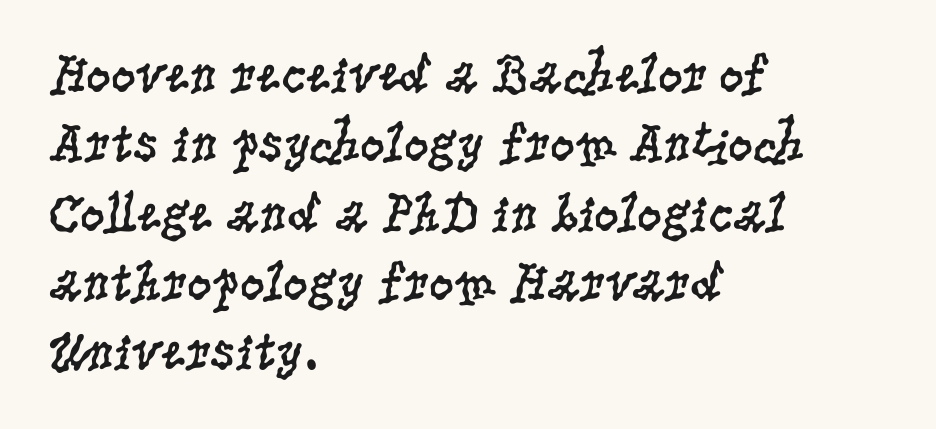
On a weight scale, this lands at 450 or below. These lines stack with their left ends in a neat column. Is this a fixed-width face? No — the glyphs have proportional, varying widths. If you measured baseline to baseline, you'd find a middling distance.
